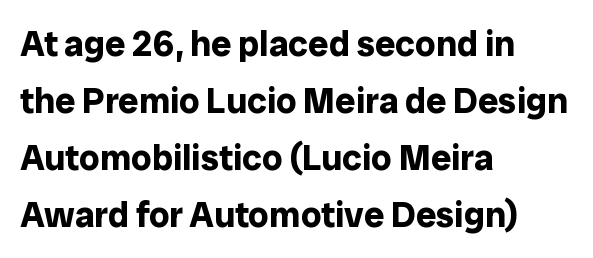
Q: Is the text bold? A: Yes.
Q: Is the text italic (slanted)? A: No, it is upright.
Q: Is the typeface a serif or a sans-serif typeface? A: Sans-serif.
Q: Is the text underlined? A: No.
Q: How is the paragraph aligned? A: Left-aligned.
Q: Is the spacing between letters normal or unusually wide? A: Normal.
Q: Is the spacing between lines tight, normal or loose? A: Normal.
Q: Width (condensed, normal, or wide)? A: Normal.
Q: Stroke contrast? A: Low.
Q: x-height? A: Medium.
Q: Monospaced? A: No.
